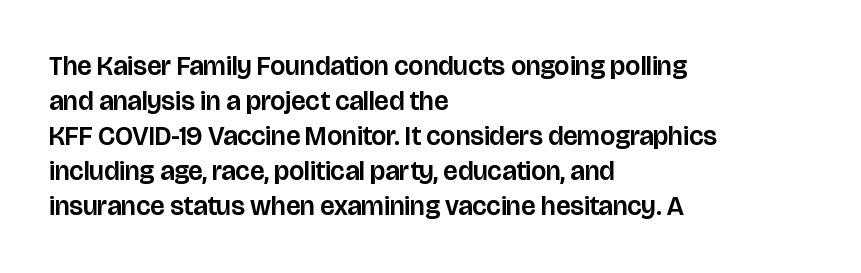
The image shows 27 px text type, upright; set left-aligned, normal line spacing (1.3x), normal letter spacing, not underlined.
